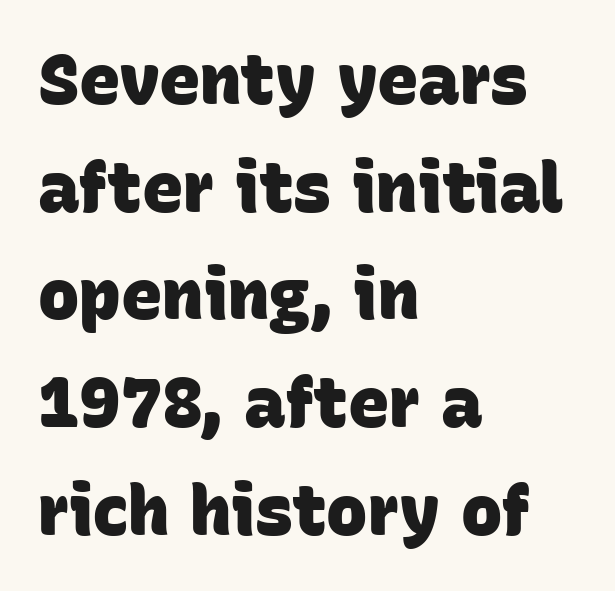
Glyph-to-glyph distance matches everyday printed text. Notice how the passage keeps a crisp vertical edge on the left only. Notice how thick the strokes are: this is what a full bold looks like. Here the designer chose a conventional face with non-uniform glyph widths. Nope, no serifs anywhere on these letters.
